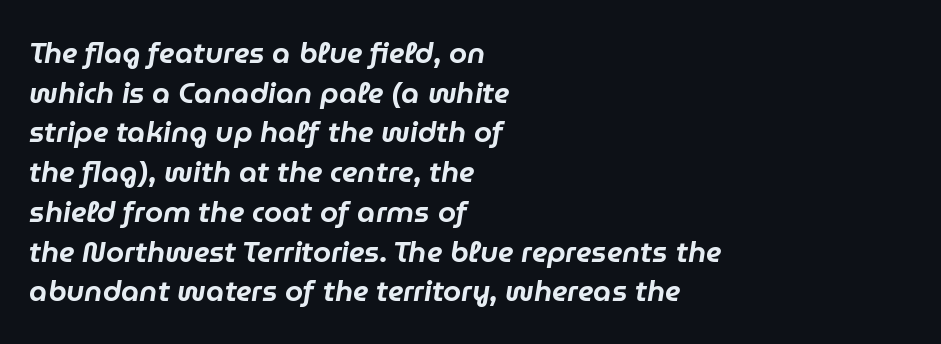
The space directly below the letters is spotless. Baseline-to-baseline distance is the conventional proportion of letter height. Each letter keeps its own natural width here, so spacing adapts to shape. Honestly, the letter spacing is just normal — you wouldn't notice it. Line beginnings align vertically; line endings do not. Italic: yes, the glyphs are oblique.
